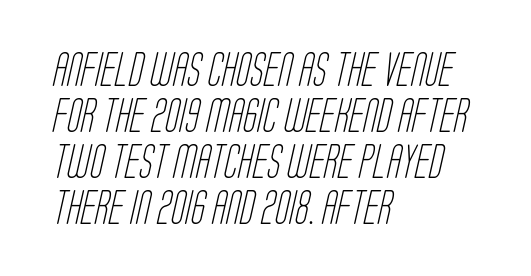
The typeface has the unassuming heft of standard copy or less. Type style note: lacks serifs. Casual observation: everything's shoved over to the left. The string is rendered with underlining switched off.
